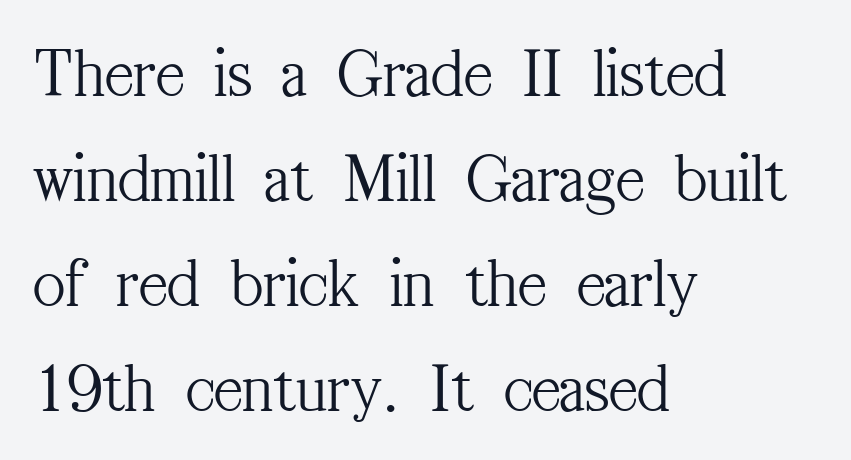
The leading is moderate, giving the passage an even texture. The cut favours lightness, reaching ordinary text weight at its darkest. The lettering stays uniformly vertical, giving the passage a roman look. The face used here is proportionally spaced, like ordinary book or web type.
